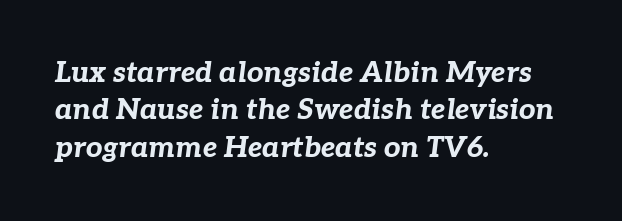
The letters advance in unequal steps, a hallmark of proportional type. Casual observation: everything's shoved over to the left. Designer's note — italics engaged. Nobody drew a line under any word here. Notice how descenders clear the ascenders below comfortably — that's standard leading. The type is set solid horizontally, with unmodified tracking.
